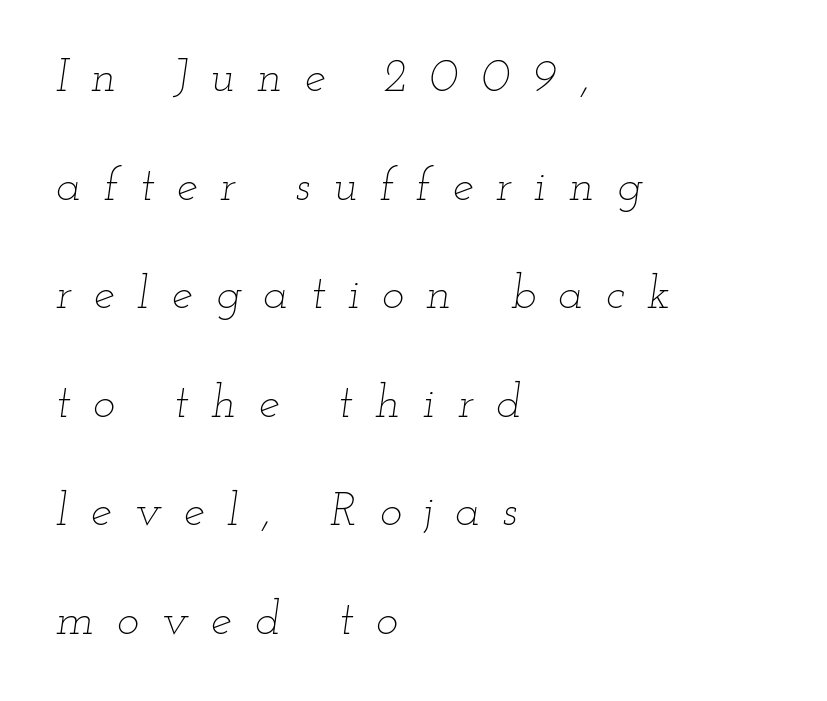
The specimen omits any rule beneath the text block's lines. The tracking reads as deliberately expanded to a designer's eye. Unbolded letterforms with no extra heft. The rag falls on the right side of this text block. How would I describe the line gaps? Wide and relaxed. The rendering uses natural spacing where letterforms have individual widths.
